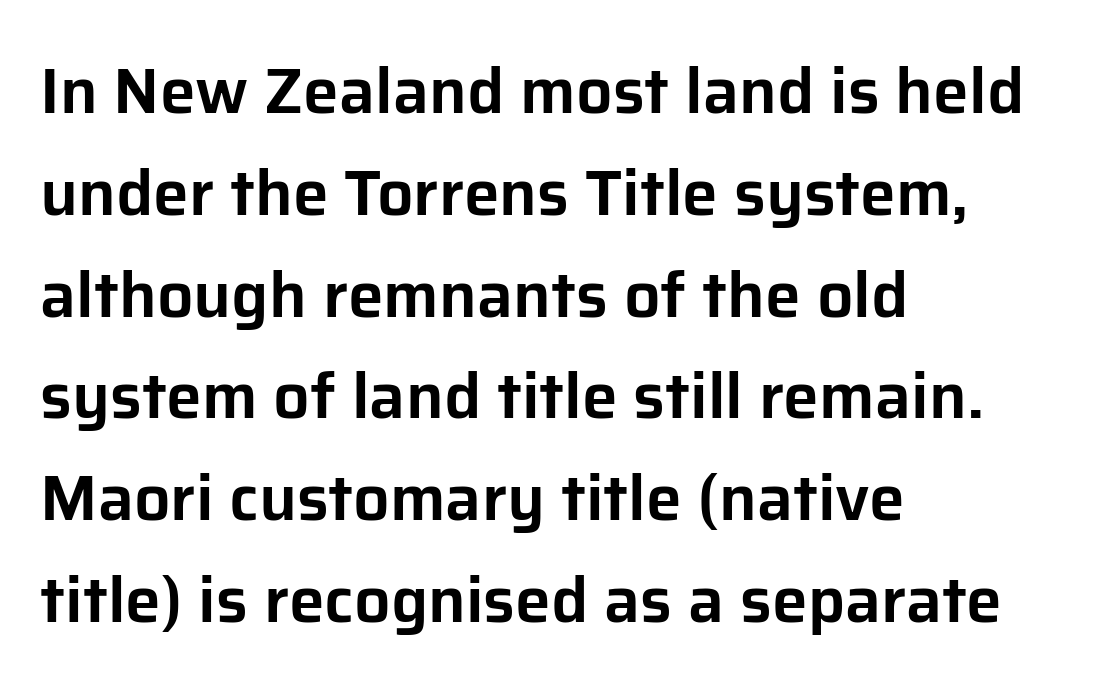
{"serif": "no", "italic": "no", "width": "normal", "stroke_contrast": "low", "x_height": "medium", "monospaced": "no", "underline": "no", "align": "left", "line_spacing": "normal", "line_spacing_ratio": 1.59, "letter_spacing": "normal", "letter_spacing_em": 0.0, "glyph_px": 64}
